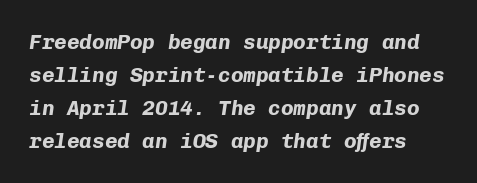
The image shows 21 px bold type, italic (leaning right); set normal line spacing (1.57x), normal letter spacing, not underlined.
